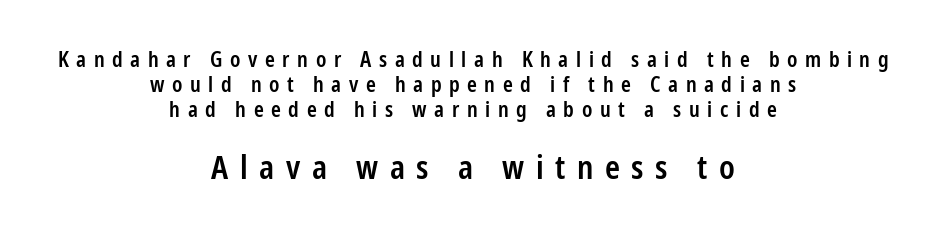
Q: Is the text bold? A: Semi-bold.
Q: Is the text italic (slanted)? A: No, it is upright.
Q: Is the typeface a serif or a sans-serif typeface? A: Sans-serif.
Q: Is the text underlined? A: No.
Q: How is the paragraph aligned? A: Centered.
Q: Is the spacing between letters normal or unusually wide? A: Unusually wide.
Q: Which block of text is set in a larger size, the first (top) or the second (bottom)? A: The second (bottom) one.
Q: Width (condensed, normal, or wide)? A: Condensed.
Q: Stroke contrast? A: Low.
Q: x-height? A: Medium.
Q: Monospaced? A: No.
